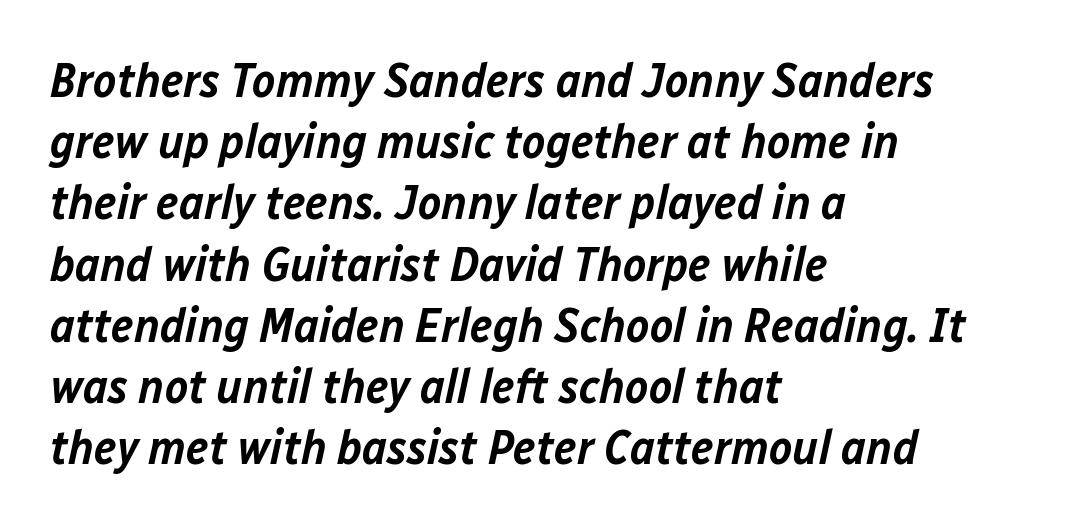
Q: Is the text bold? A: Semi-bold.
Q: Is the text italic (slanted)? A: Yes, it leans right by about 12 degrees.
Q: Is the text underlined? A: No.
Q: How is the paragraph aligned? A: Left-aligned.
Q: Is the spacing between letters normal or unusually wide? A: Normal.
Q: Is the spacing between lines tight, normal or loose? A: Normal.
Q: Width (condensed, normal, or wide)? A: Normal.
Q: Stroke contrast? A: Low.
Q: x-height? A: Medium.
Q: Monospaced? A: No.
